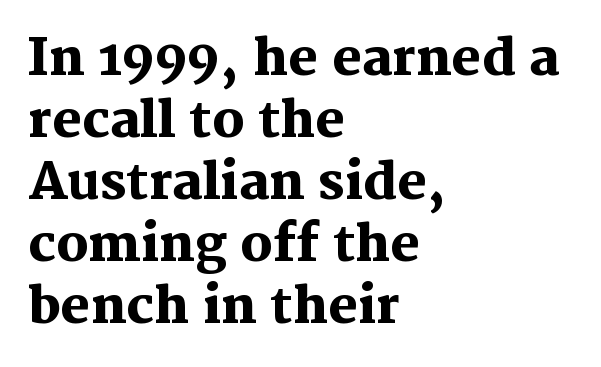
This sample is left-justified, so line endings fall wherever the words run out. The font is running at its bold setting. Words float on clear page, feet unadorned. These lines are rendered in a variable-pitch font. I'd call this a serif setting — the letters wear small feet. These lines keep a tight, regular rhythm from letter to letter.
